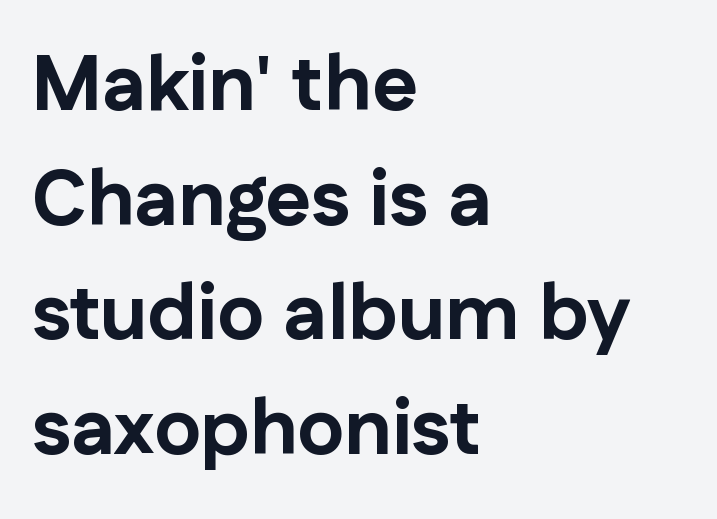
Q: Is the text bold? A: Yes.
Q: Is the text italic (slanted)? A: No, it is upright.
Q: Is the typeface a serif or a sans-serif typeface? A: Sans-serif.
Q: Is the text underlined? A: No.
Q: How is the paragraph aligned? A: Left-aligned.
Q: Is the spacing between letters normal or unusually wide? A: Normal.
Q: Is the spacing between lines tight, normal or loose? A: Normal.
Q: Width (condensed, normal, or wide)? A: Normal.
Q: Stroke contrast? A: Low.
Q: x-height? A: Medium.
Q: Monospaced? A: No.
